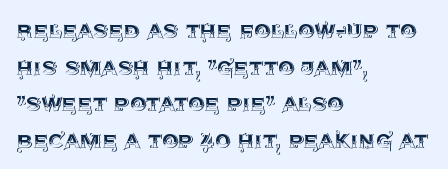
Here the glyphs are tracked normally, forming tight word shapes. Upright lettering throughout. Underline: absent. The lines are quadded left.
